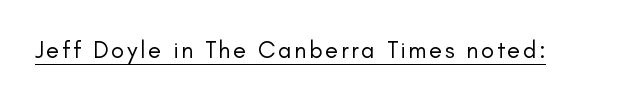
This reads as an unemphasized weight, regular at the heaviest. A typographer would call this underscored text. Posture: upright roman.
